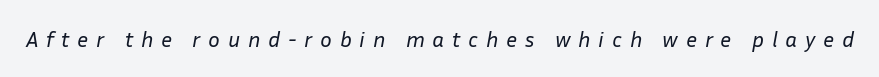
These glyphs show unthickened strokes, regular width or finer. There is plenty of visible air inserted between adjacent glyphs. Type without underlining. This is oblique type, the kind used for emphasis or titles.
